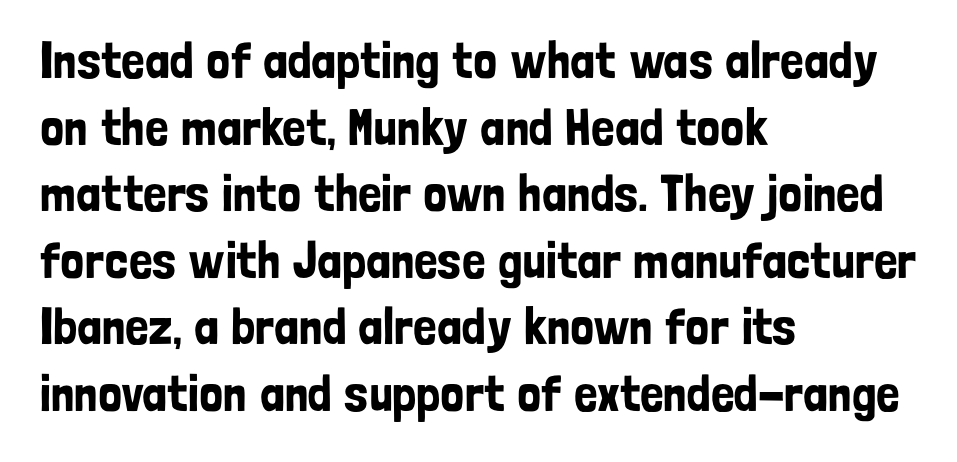
{"serif": "no", "italic": "no", "width": "condensed", "stroke_contrast": "low", "x_height": "medium", "monospaced": "no", "underline": "no", "align": "left", "line_spacing": "normal", "line_spacing_ratio": 1.28, "letter_spacing": "normal", "letter_spacing_em": 0.0, "glyph_px": 52}
